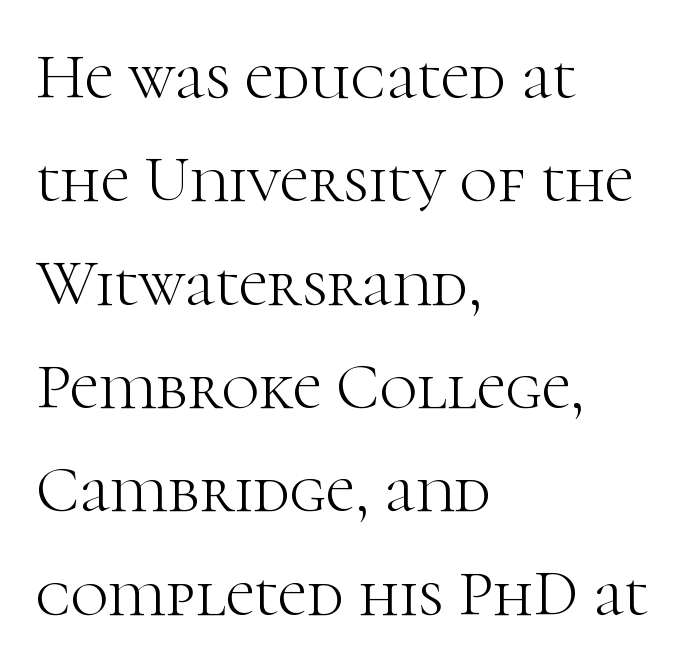
Think of a printed novel: that variable character pitch is what you see here. Nobody drew a line under any word here. A light-to-regular cut is what we see here. Nothing unusual about the tracking: characters are spaced as the font intends. Look at the bottom of the vertical strokes: they flare into serifs here.
